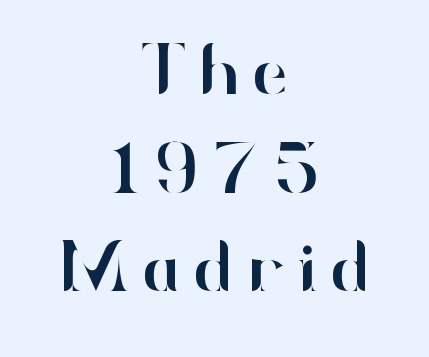
Grotesque or geometric, the face here clearly has no serifs. The letters advance in unequal steps, a hallmark of proportional type. The vertical gap from one line to the next is medium. Italic? Not at all — the glyphs are vertical.
